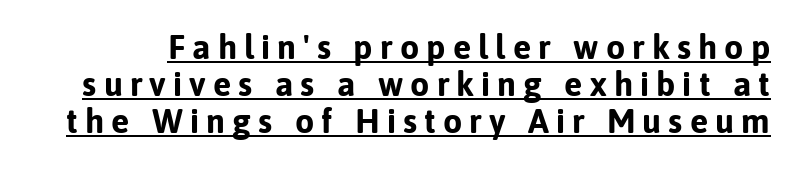
The image shows 34 px bold sans-serif type, upright; set tight line spacing (1.09x), unusually wide letter spacing (+0.21 em), underlined; low stroke contrast and a medium x-height.
